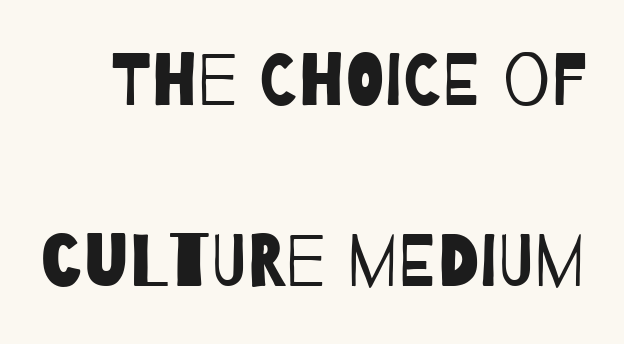
Q: Is the text bold? A: No.
Q: Is the typeface a serif or a sans-serif typeface? A: Sans-serif.
Q: Is the text underlined? A: No.
Q: Is the spacing between letters normal or unusually wide? A: Normal.
Q: Is the spacing between lines tight, normal or loose? A: Loose.
Q: Width (condensed, normal, or wide)? A: Condensed.
Q: Stroke contrast? A: Low.
Q: x-height? A: Large.
Q: Monospaced? A: No.
